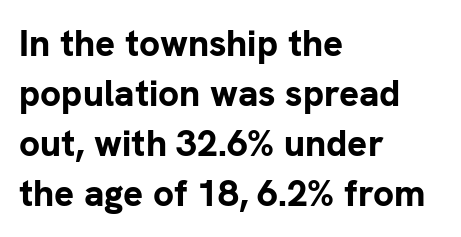
Q: Is the text bold? A: Yes.
Q: Is the text italic (slanted)? A: No, it is upright.
Q: Is the typeface a serif or a sans-serif typeface? A: Sans-serif.
Q: Is the text underlined? A: No.
Q: How is the paragraph aligned? A: Left-aligned.
Q: Is the spacing between letters normal or unusually wide? A: Normal.
Q: Is the spacing between lines tight, normal or loose? A: Normal.
Q: Width (condensed, normal, or wide)? A: Normal.
Q: Stroke contrast? A: Low.
Q: x-height? A: Medium.
Q: Monospaced? A: No.
